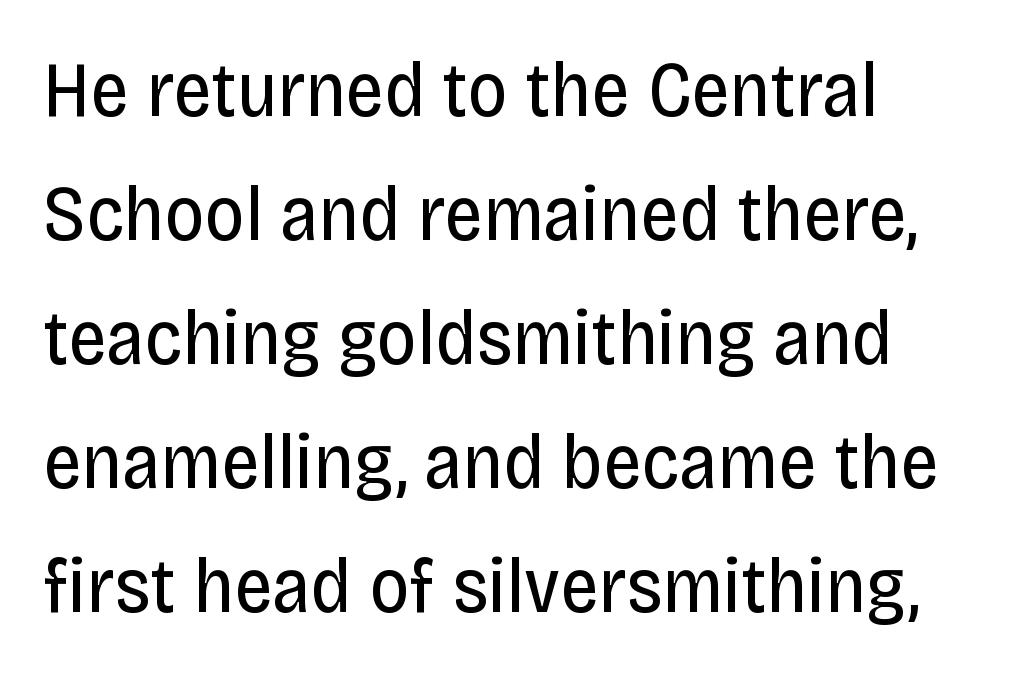
{"serif": "no", "italic": "no", "bold": "no", "weight": "regular", "width": "condensed", "stroke_contrast": "low", "x_height": "large", "monospaced": "no", "underline": "no", "align": "left", "line_spacing": "normal", "line_spacing_ratio": 1.59, "letter_spacing": "normal", "letter_spacing_em": 0.0, "glyph_px": 78}
